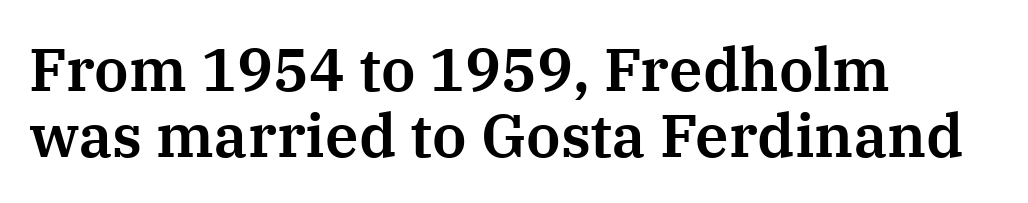
The image shows 60 px serif type, upright; set left-aligned, tight line spacing (1.1x), normal letter spacing, not underlined; medium stroke contrast and a medium x-height.
